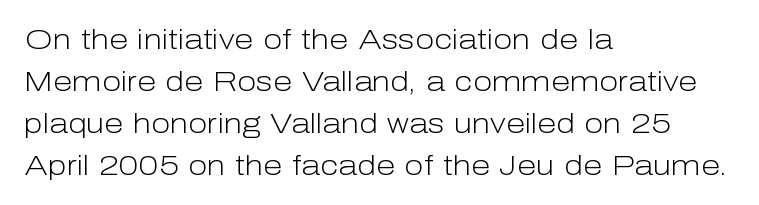
The image shows 28 px light sans-serif type, upright; set left-aligned, normal line spacing (1.5x), normal letter spacing, not underlined; low stroke contrast and a medium x-height.
